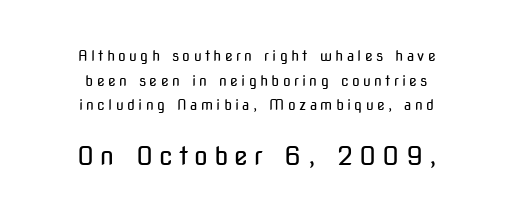
The tracking jumps out immediately: characters are airy and widely separated. Posture: upright roman. Weight: regular or lighter. Short and long lines alike share a common midpoint. Two sizes are in play, and the larger belongs to the second block.
